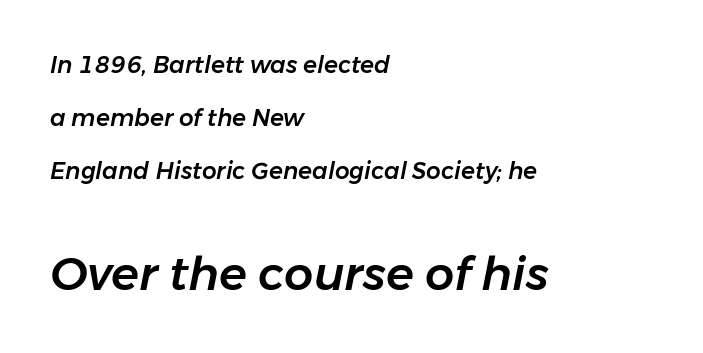
The image shows 46 px text type, italic (leaning right); set left-aligned, loose line spacing (2.3x), normal letter spacing, not underlined; the second (bottom) block is 2.0x larger; low stroke contrast and a medium x-height.
